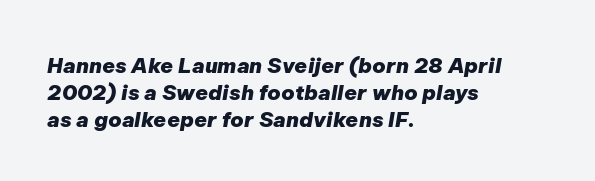
The passage shown has conventional tracking throughout. If you drew a ruler down the left edge, every line would touch it. As a designer I'd log this as weight 700, bold. When letters slant like this, we call the style italic. A typesetter would call this leading conventional body-copy spacing. Descenders hang freely into open space.
